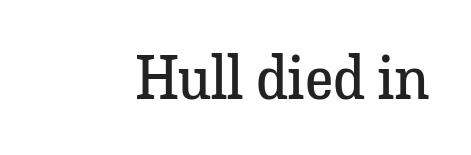
Q: Is the text bold? A: No.
Q: Is the text italic (slanted)? A: No, it is upright.
Q: Is the typeface a serif or a sans-serif typeface? A: Serif.
Q: Is the text underlined? A: No.
Q: Is the spacing between letters normal or unusually wide? A: Normal.
Q: Width (condensed, normal, or wide)? A: Normal.
Q: Stroke contrast? A: Low.
Q: x-height? A: Medium.
Q: Monospaced? A: No.
